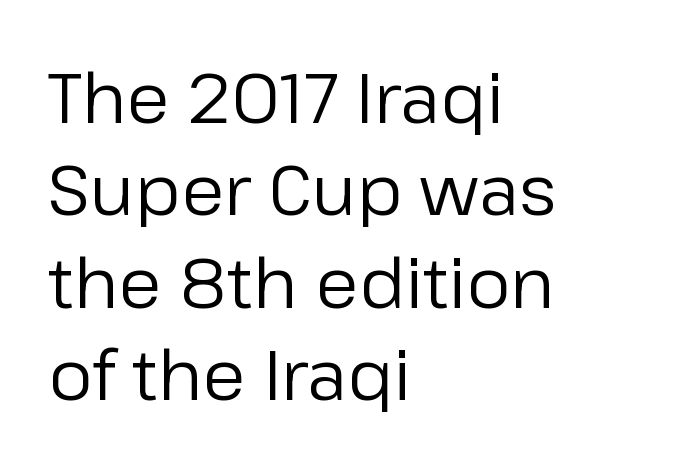
The image shows 70 px regular-weight sans-serif type, upright; set left-aligned, normal line spacing (1.32x), normal letter spacing, not underlined; low stroke contrast and a medium x-height.
